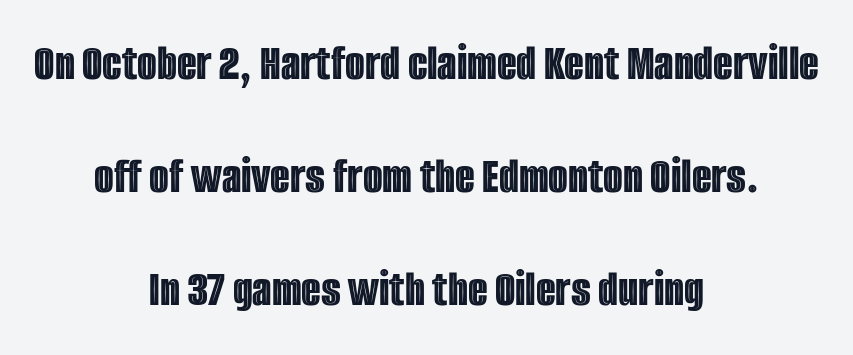
Q: Is the text italic (slanted)? A: No, it is upright.
Q: Is the text underlined? A: No.
Q: How is the paragraph aligned? A: Centered.
Q: Is the spacing between letters normal or unusually wide? A: Normal.
Q: Is the spacing between lines tight, normal or loose? A: Loose.
Q: Width (condensed, normal, or wide)? A: Condensed.
Q: x-height? A: Large.
Q: Monospaced? A: No.
